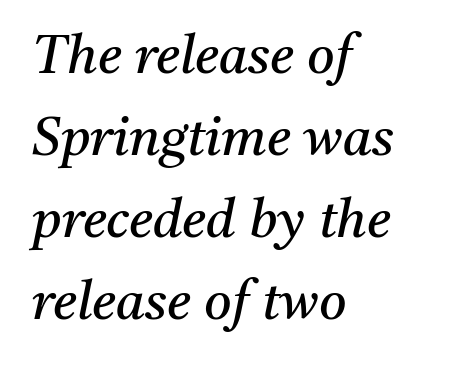
The letters look calm and open, with moderate or lighter stems. Type without underlining. A typesetter would call this leading conventional body-copy spacing. Each letter's strokes conclude with small projecting serifs. The letterforms sit shoulder to shoulder at normal distance. These lines were composed using italics.
